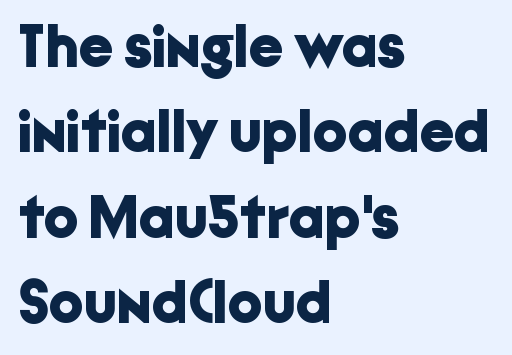
The image shows 61 px bold sans-serif type, upright; set left-aligned, normal line spacing (1.4x), normal letter spacing, not underlined; low stroke contrast and a medium x-height.
